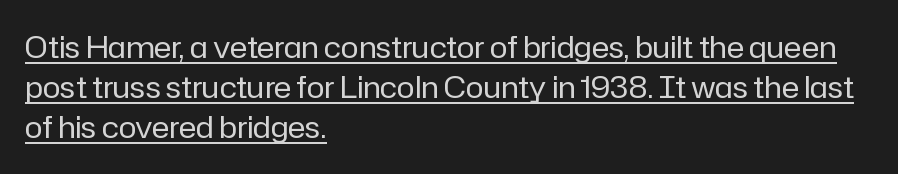
{"serif": "no", "italic": "no", "bold": "no", "weight": "regular", "width": "normal", "stroke_contrast": "low", "x_height": "medium", "monospaced": "no", "underline": "yes", "align": "left", "line_spacing": "normal", "line_spacing_ratio": 1.34, "letter_spacing": "normal", "letter_spacing_em": 0.0, "glyph_px": 30}
